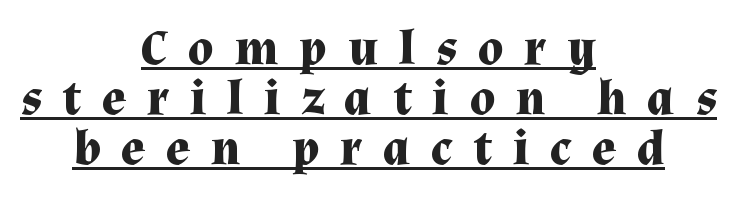
The image shows 50 px bold serif type, upright; set centered, tight line spacing (1.0x), unusually wide letter spacing (+0.42 em), underlined; medium stroke contrast and a medium x-height.
